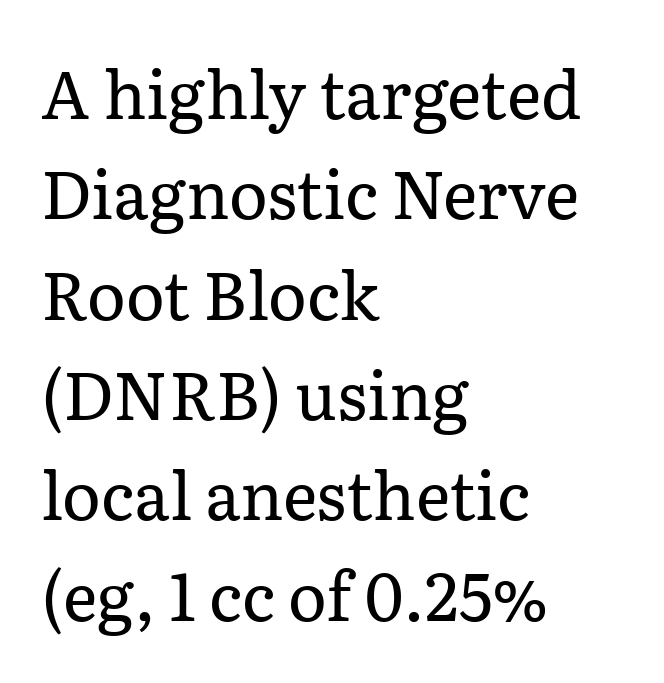
The image shows 66 px regular-weight serif type, upright; set left-aligned, normal line spacing (1.52x), normal letter spacing, not underlined; low stroke contrast and a medium x-height.
